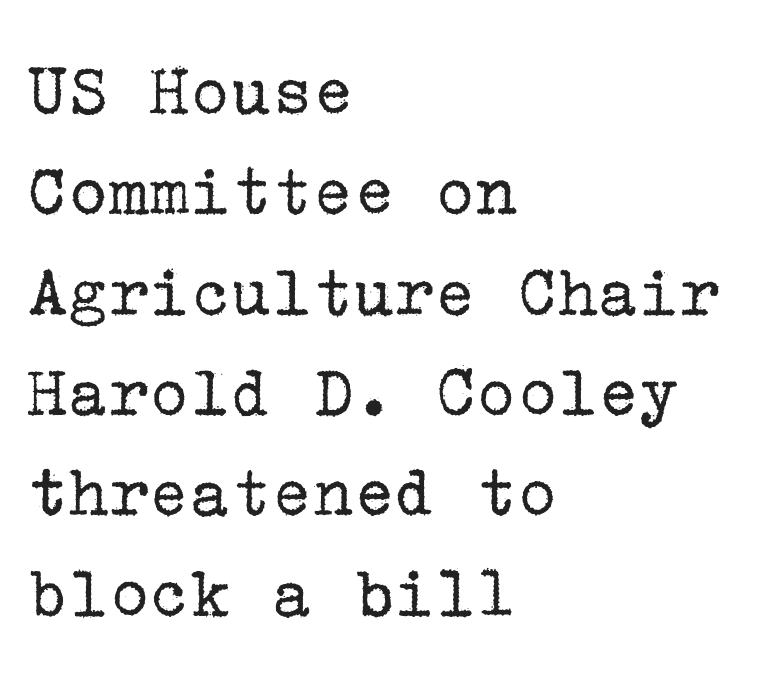
Line spacing here is normal. The axis of the letterforms is exactly vertical. Counters stay open thanks to moderate or lighter strokes. The paragraph shown leans on its left margin. The type family on display is of the serif kind. The tracking reads as untouched default to a designer's eye.
